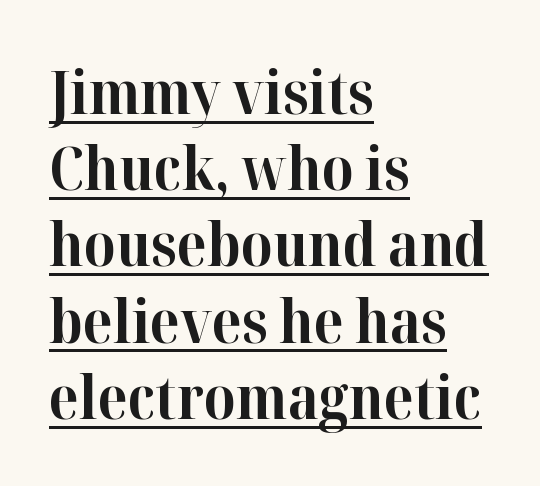
Q: Is the text bold? A: Yes.
Q: Is the text italic (slanted)? A: No, it is upright.
Q: Is the typeface a serif or a sans-serif typeface? A: Serif.
Q: Is the text underlined? A: Yes.
Q: How is the paragraph aligned? A: Left-aligned.
Q: Is the spacing between letters normal or unusually wide? A: Normal.
Q: Is the spacing between lines tight, normal or loose? A: Normal.
Q: Width (condensed, normal, or wide)? A: Normal.
Q: Stroke contrast? A: High.
Q: x-height? A: Medium.
Q: Monospaced? A: No.
